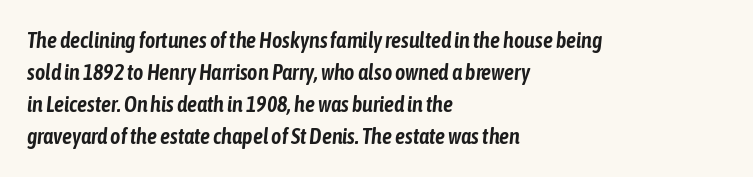
Q: Is the text italic (slanted)? A: Yes, it leans right by about 6 degrees.
Q: Is the text underlined? A: No.
Q: How is the paragraph aligned? A: Left-aligned.
Q: Is the spacing between letters normal or unusually wide? A: Normal.
Q: Is the spacing between lines tight, normal or loose? A: Normal.
